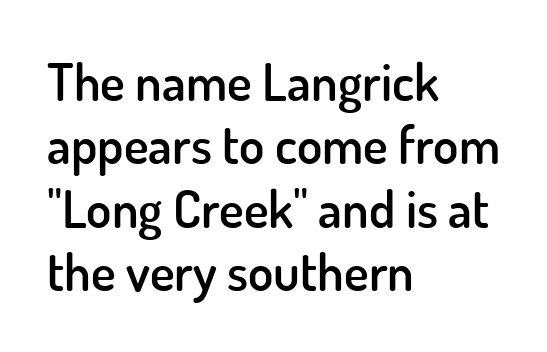
The image shows 52 px semibold sans-serif type, upright; set left-aligned, line spacing 1.22x, normal letter spacing, not underlined; low stroke contrast and a small x-height.
